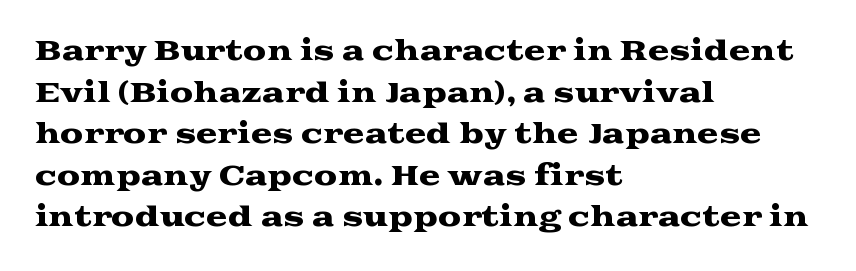
The glyphs are unaccompanied by any horizontal stroke below them. Nope, not italic — everything's standing straight. This sample keeps an unexceptional amount of space between lines. The lines are quadded left. Characters follow at the spacing the type designer built in.
